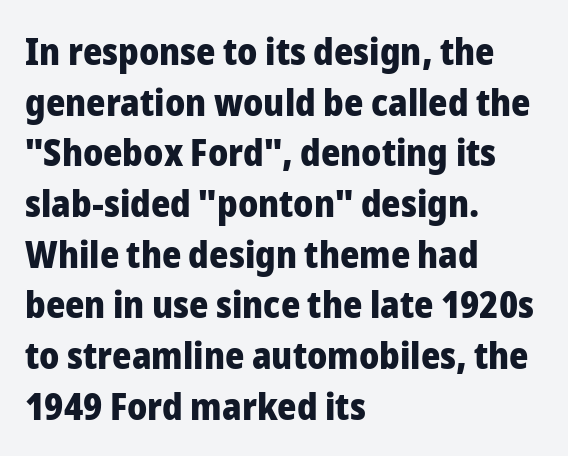
Q: Is the text bold? A: Yes.
Q: Is the text italic (slanted)? A: No, it is upright.
Q: Is the typeface a serif or a sans-serif typeface? A: Sans-serif.
Q: Is the text underlined? A: No.
Q: How is the paragraph aligned? A: Left-aligned.
Q: Is the spacing between letters normal or unusually wide? A: Normal.
Q: Is the spacing between lines tight, normal or loose? A: Normal.
Q: Width (condensed, normal, or wide)? A: Normal.
Q: Stroke contrast? A: Low.
Q: x-height? A: Medium.
Q: Monospaced? A: No.
